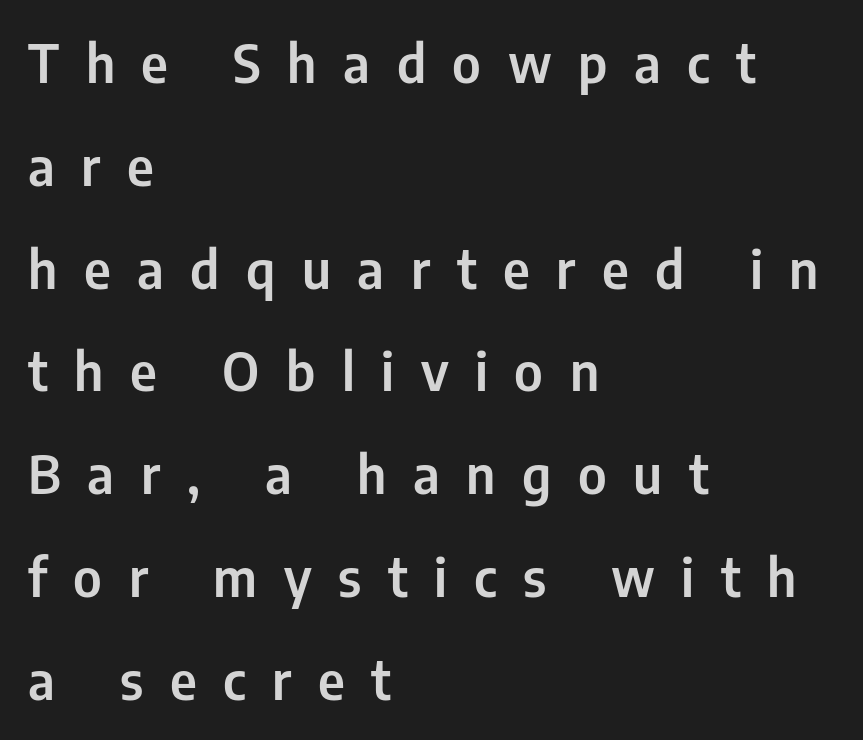
{"serif": "no", "italic": "no", "width": "condensed", "stroke_contrast": "low", "x_height": "medium", "monospaced": "no", "underline": "no", "align": "left", "line_spacing": "loose", "line_spacing_ratio": 1.94, "letter_spacing": "wide", "letter_spacing_em": 0.5, "glyph_px": 53}
